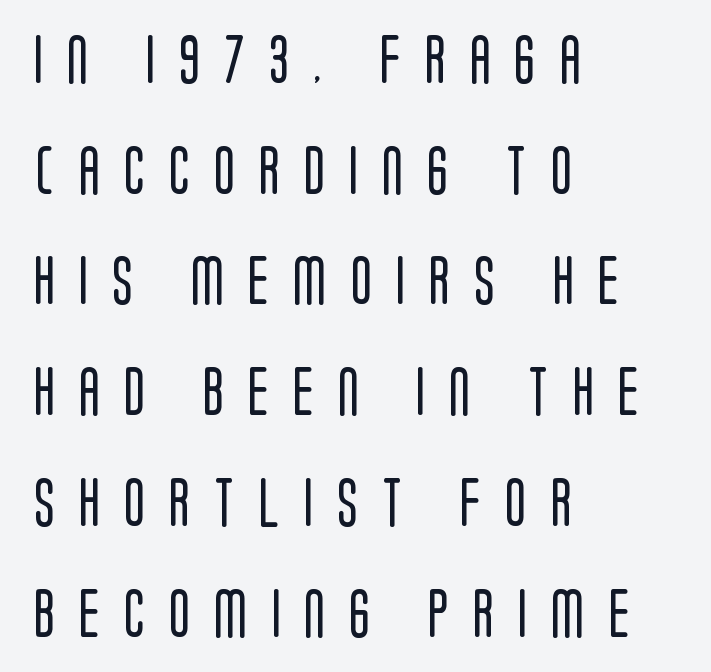
Q: Is the text bold? A: No.
Q: Is the text italic (slanted)? A: No, it is upright.
Q: Is the typeface a serif or a sans-serif typeface? A: Sans-serif.
Q: Is the text underlined? A: No.
Q: How is the paragraph aligned? A: Left-aligned.
Q: Is the spacing between letters normal or unusually wide? A: Unusually wide.
Q: Is the spacing between lines tight, normal or loose? A: Loose.
Q: Width (condensed, normal, or wide)? A: Condensed.
Q: Stroke contrast? A: Low.
Q: x-height? A: Large.
Q: Monospaced? A: No.
